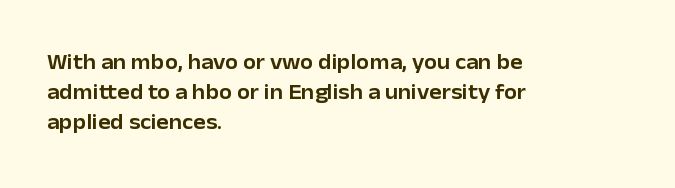
{"italic": "no", "underline": "no", "align": "left", "line_spacing": "normal", "line_spacing_ratio": 1.42, "letter_spacing": "normal", "letter_spacing_em": 0.0, "glyph_px": 21}
